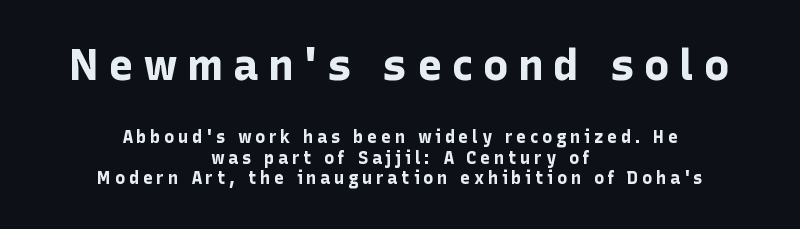
The image shows 43 px bold sans-serif type, upright; set centered, line spacing 1.22x, unusually wide letter spacing (+0.22 em), not underlined; the first (top) block is 2.53x larger; low stroke contrast and a medium x-height.
